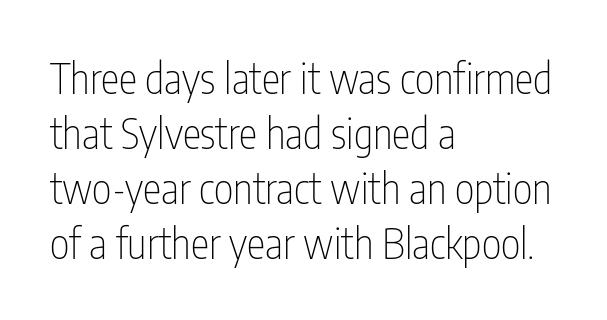
The image shows 42 px thin, condensed sans-serif type, upright; set left-aligned, normal line spacing (1.31x), normal letter spacing, not underlined; low stroke contrast and a medium x-height.
